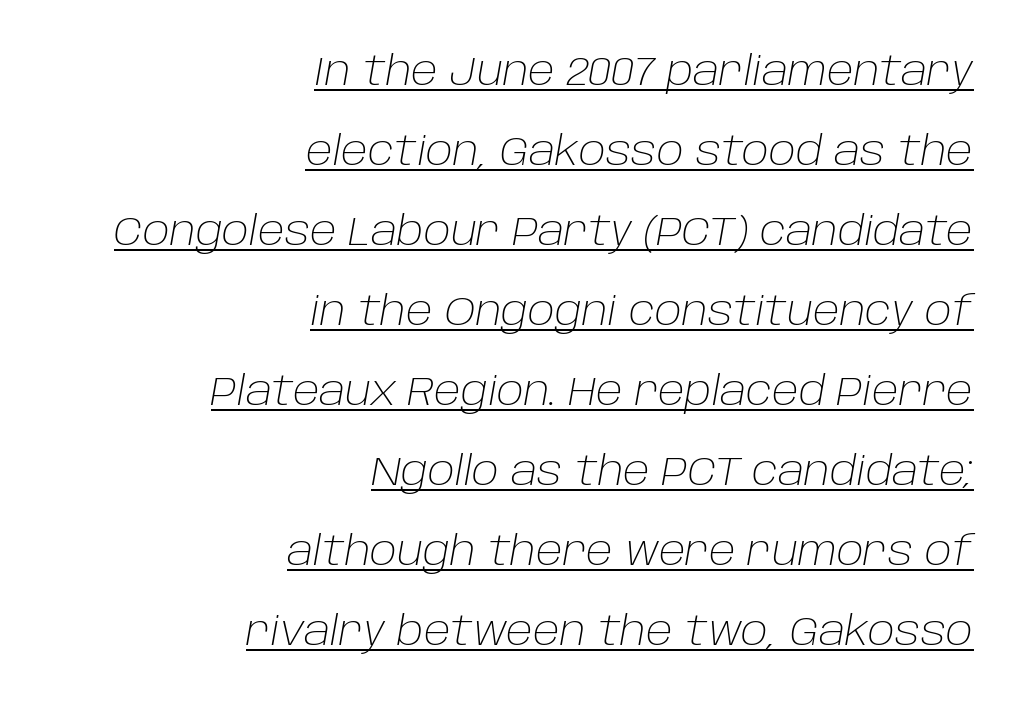
Q: Is the text bold? A: No.
Q: Is the text italic (slanted)? A: Yes, it leans right by about 10 degrees.
Q: Is the text underlined? A: Yes.
Q: How is the paragraph aligned? A: Right-aligned.
Q: Is the spacing between letters normal or unusually wide? A: Normal.
Q: Is the spacing between lines tight, normal or loose? A: Loose.
Q: Width (condensed, normal, or wide)? A: Normal.
Q: Stroke contrast? A: Low.
Q: x-height? A: Large.
Q: Monospaced? A: No.
